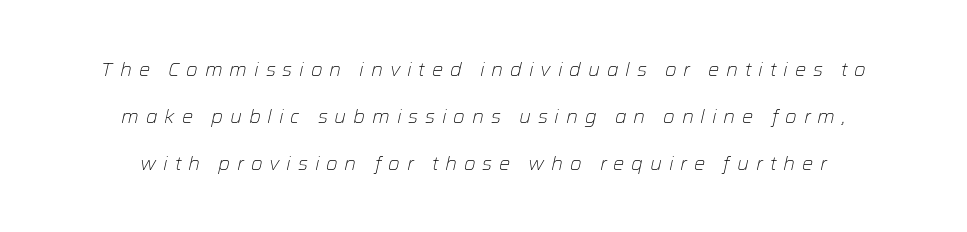
The image shows 20 px text type, italic (leaning right); set centered, loose line spacing (2.34x), unusually wide letter spacing (+0.34 em), not underlined.
